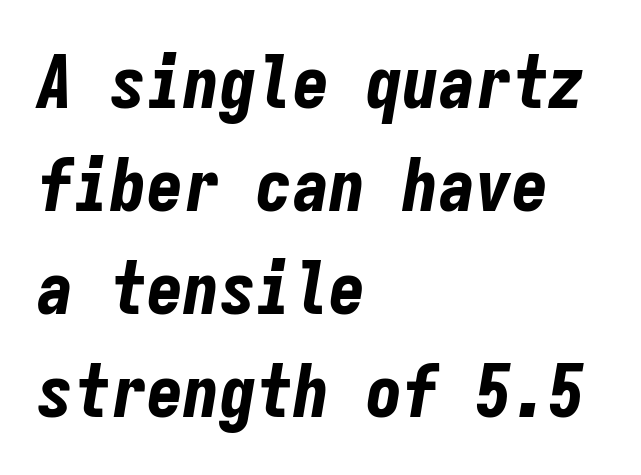
The specimen omits any rule beneath the text block's lines. Alignment: flush left. The passage shown is typed in a monospace face where columns stay perfectly aligned. Italic? Definitely — the glyphs are oblique. This rendering leaves character spacing at its baseline value.
